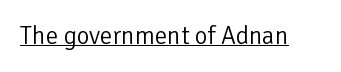
The letterforms sit at book weight or below. Posture: upright roman. Here the glyphs are tracked normally, forming tight word shapes. The words here are underlined.
